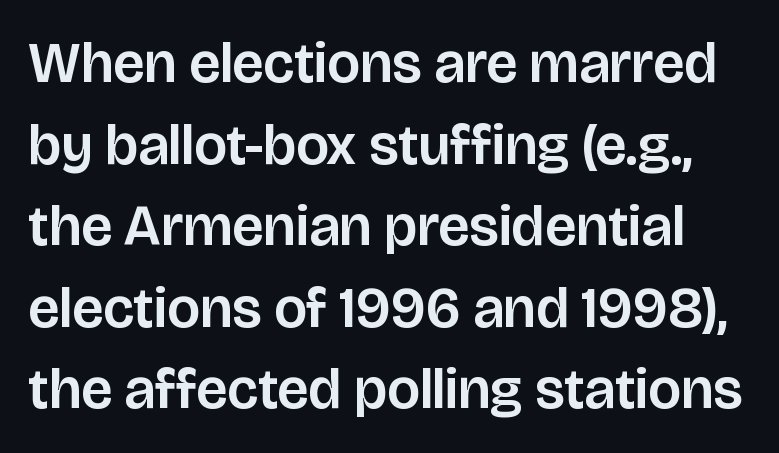
Do the characters align in a grid? No, the font is proportional. Check the space under the baseline: it is left empty. A sans-serif font was chosen for this passage. Rows of type keep a routine distance in the vertical direction. The horizontal fit of the characters is conventional and even. Style check: upright.
